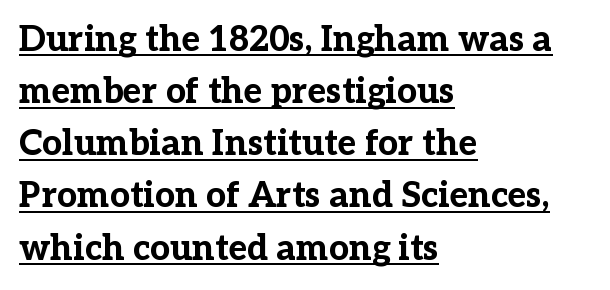
{"serif": "yes", "italic": "no", "bold": "yes", "weight": "bold", "width": "normal", "stroke_contrast": "low", "x_height": "medium", "monospaced": "no", "underline": "yes", "align": "left", "line_spacing": "normal", "line_spacing_ratio": 1.49, "letter_spacing": "normal", "letter_spacing_em": 0.0, "glyph_px": 35}
